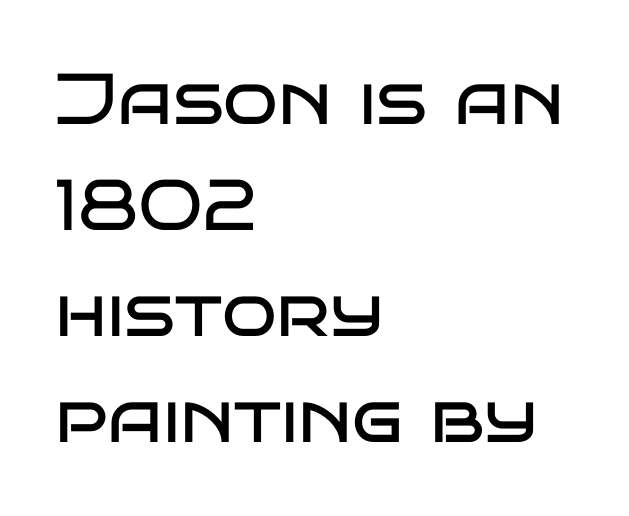
Note the varied advance widths — an 'i' is clearly narrower than an 'm'. You can tell from the bare stems that sans-serif type was used. These glyphs show unthickened strokes, regular width or finer. Italic: no, the glyphs are upright roman.
